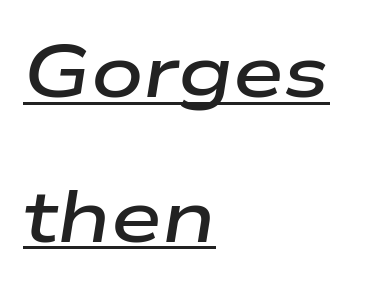
Words appear dense and cohesive because spacing is normal. Firm but not heavy-handed strokes: this text is semibold. Honestly, the rows look like they've been pulled way apart. Notice how the passage keeps a crisp vertical edge on the left only. Varying glyph widths throughout — classic text-font behaviour. A continuous stroke trails under the words, as in a hyperlink.
